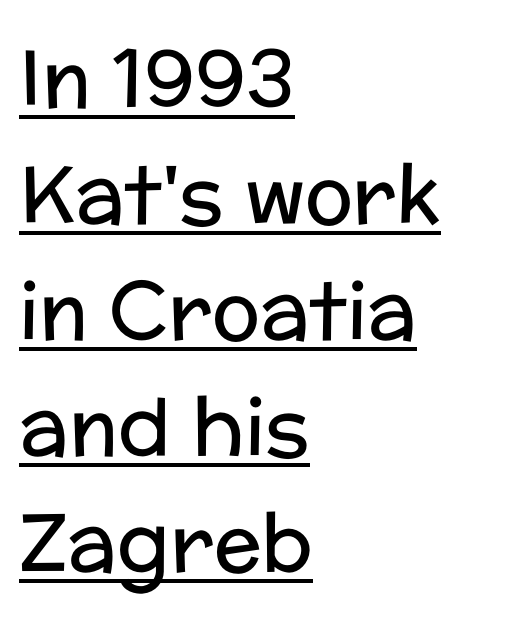
Q: Is the text bold? A: No.
Q: Is the text italic (slanted)? A: No, it is upright.
Q: Is the typeface a serif or a sans-serif typeface? A: Sans-serif.
Q: Is the text underlined? A: Yes.
Q: How is the paragraph aligned? A: Left-aligned.
Q: Is the spacing between letters normal or unusually wide? A: Normal.
Q: Is the spacing between lines tight, normal or loose? A: Normal.
Q: Width (condensed, normal, or wide)? A: Normal.
Q: Stroke contrast? A: Low.
Q: x-height? A: Medium.
Q: Monospaced? A: No.
